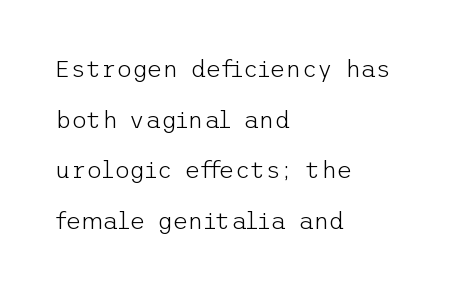
Q: Is the text bold? A: No.
Q: Is the text italic (slanted)? A: No, it is upright.
Q: Is the text underlined? A: No.
Q: How is the paragraph aligned? A: Left-aligned.
Q: Is the spacing between letters normal or unusually wide? A: Normal.
Q: Is the spacing between lines tight, normal or loose? A: Loose.
